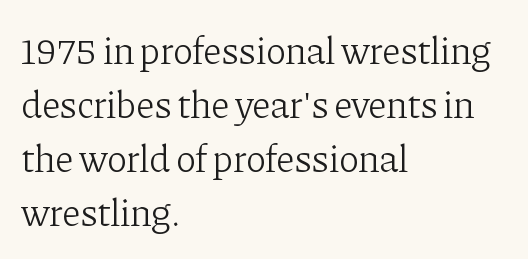
The image shows 38 px light serif type, upright; set left-aligned, normal line spacing (1.42x), normal letter spacing, not underlined; low stroke contrast and a medium x-height.
